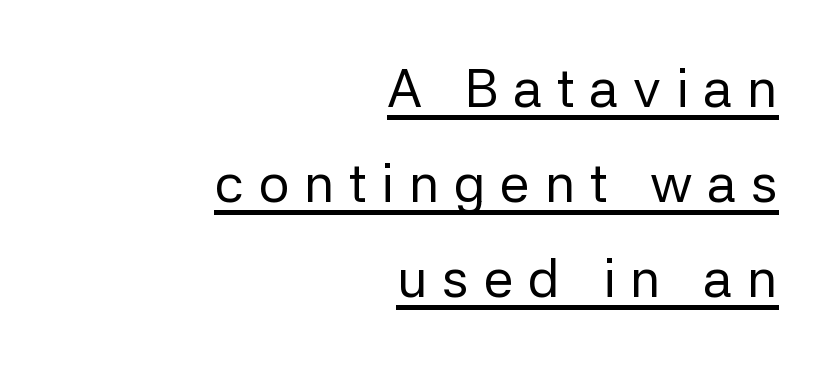
Q: Is the text bold? A: No.
Q: Is the text italic (slanted)? A: No, it is upright.
Q: Is the typeface a serif or a sans-serif typeface? A: Sans-serif.
Q: Is the text underlined? A: Yes.
Q: How is the paragraph aligned? A: Right-aligned.
Q: Is the spacing between letters normal or unusually wide? A: Unusually wide.
Q: Width (condensed, normal, or wide)? A: Normal.
Q: Stroke contrast? A: Low.
Q: x-height? A: Medium.
Q: Monospaced? A: No.
